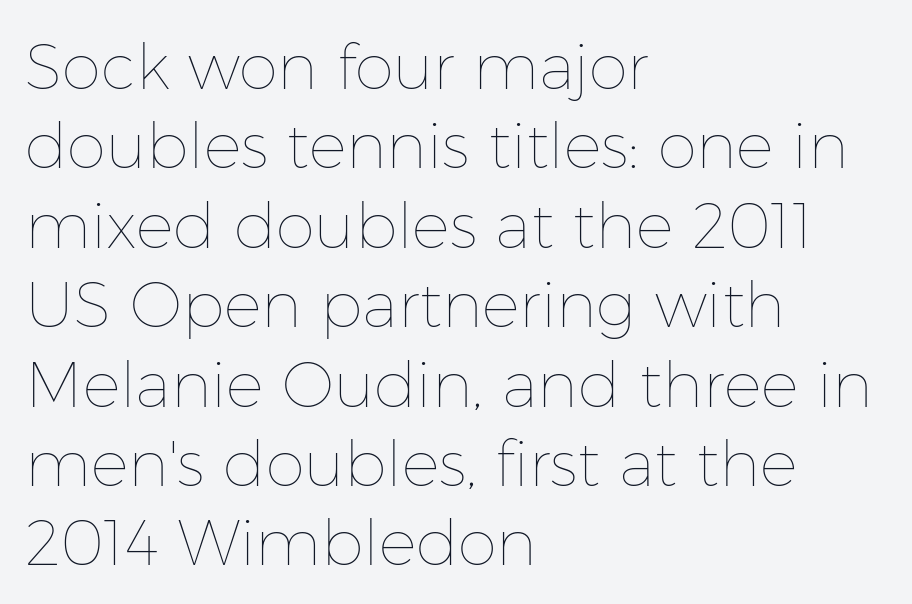
In terms of posture, this sample is upright. Each word holds together tightly as a unit, with standard inter-letter gaps. The passage is arranged the way most books set body copy — flush left. The font is comparable to plain body text, perhaps lighter. Successive baselines arrive at the customary interval.
